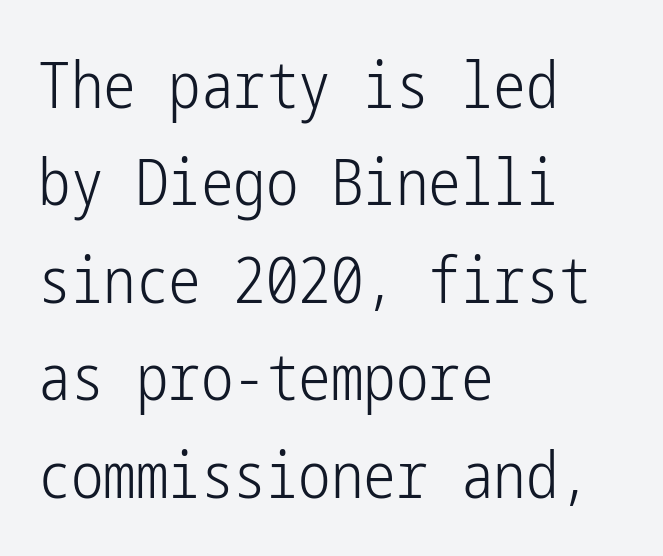
{"serif": "no", "italic": "no", "bold": "no", "weight": "light", "width": "condensed", "stroke_contrast": "low", "x_height": "medium", "underline": "no", "align": "left", "line_spacing": "normal", "line_spacing_ratio": 1.5, "letter_spacing": "normal", "letter_spacing_em": 0.0, "glyph_px": 65}
